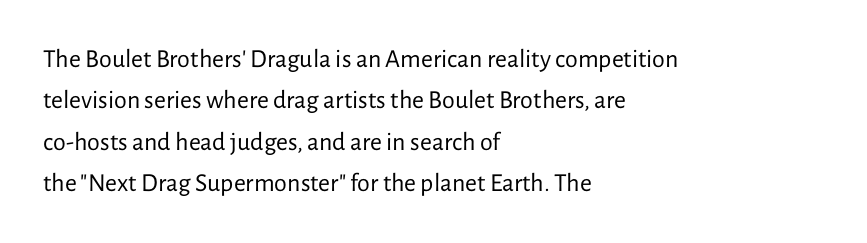
{"italic": "no", "bold": "no", "underline": "no", "align": "left", "line_spacing": "normal", "line_spacing_ratio": 1.59, "letter_spacing": "normal", "letter_spacing_em": 0.0, "glyph_px": 26}
